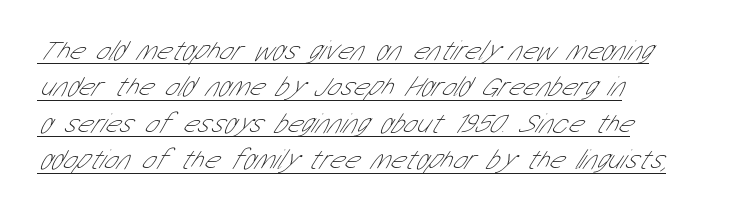
The paragraph shown leans on its left margin. How would I describe the line gaps? Plain and ordinary. The letterforms sit shoulder to shoulder at normal distance. The glyphs are accompanied by a horizontal stroke just below them.
